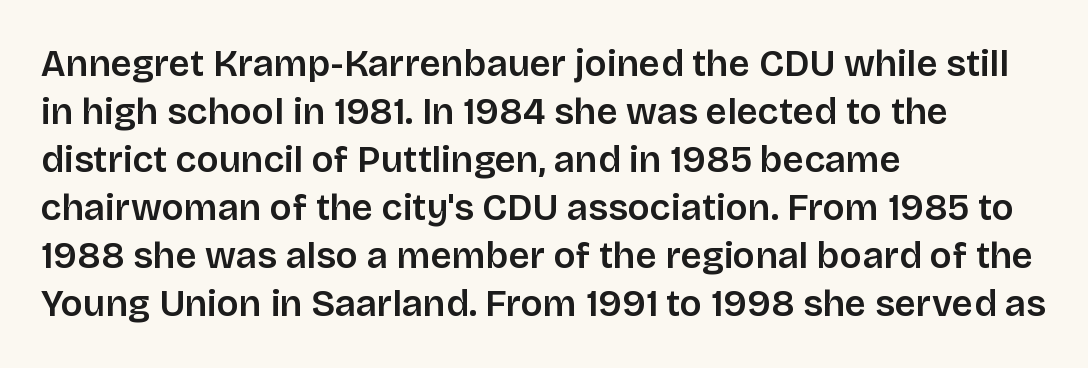
The image shows 37 px sans-serif type, upright; set left-aligned, normal line spacing (1.3x), normal letter spacing, not underlined; low stroke contrast and a large x-height.
